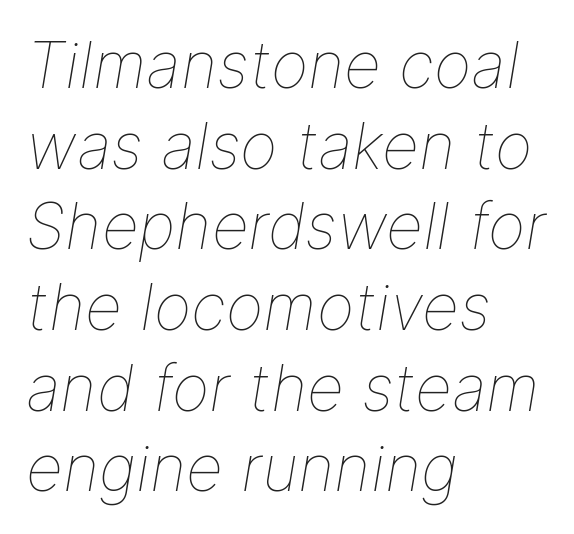
The image shows 64 px thin type, italic (leaning right); set left-aligned, normal line spacing (1.26x), normal letter spacing, not underlined; low stroke contrast and a medium x-height.
